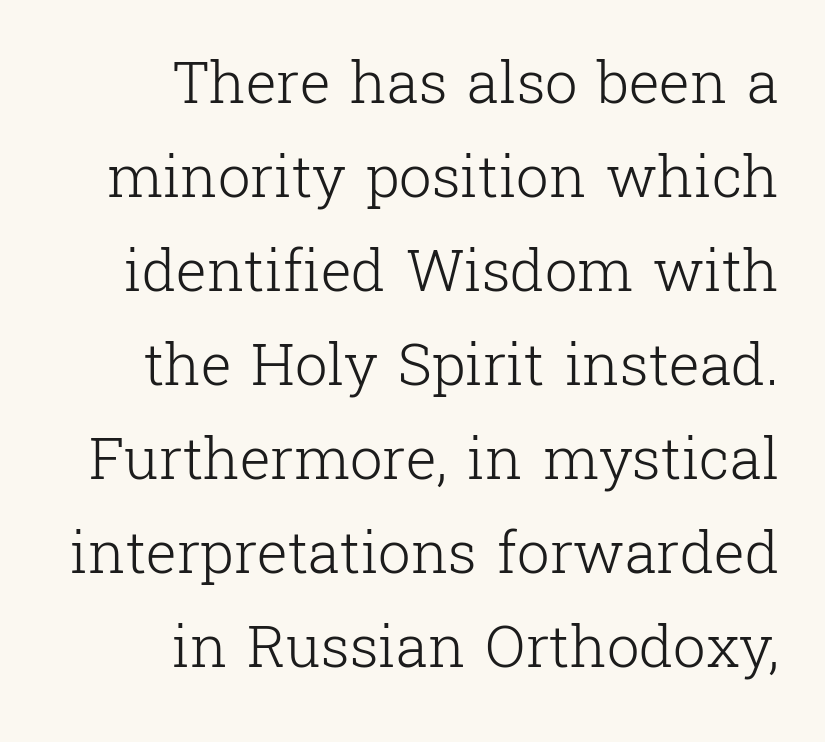
The image shows 58 px light serif type, upright; set right-aligned, normal line spacing (1.62x), normal letter spacing, not underlined; low stroke contrast and a medium x-height.
